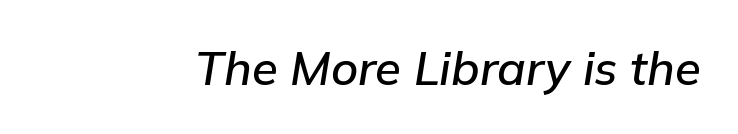
{"italic": "yes", "lean": "right", "slant_degrees": 9, "width": "normal", "stroke_contrast": "low", "x_height": "medium", "monospaced": "no", "underline": "no", "letter_spacing": "normal", "letter_spacing_em": 0.0, "glyph_px": 47}
